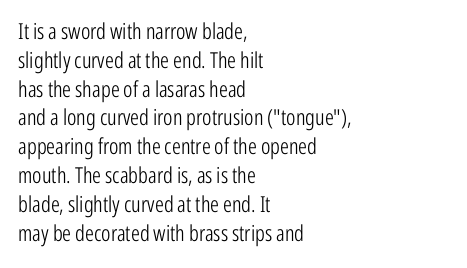
The image shows 22 px text type, upright; set left-aligned, normal line spacing (1.31x), normal letter spacing, not underlined.
